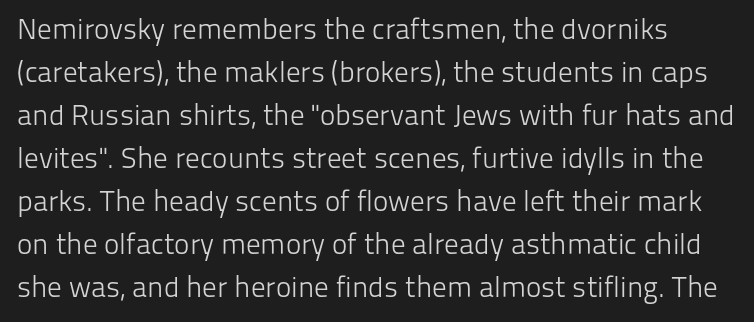
The lettering stays uniformly vertical, giving the passage a roman look. Looks like regular typesetting: each glyph gets only the width it needs. Beneath every word, the page is bare. Check where the strokes stop: nothing finishes them off — pure sans. The leading is moderate, giving the passage an even texture.
